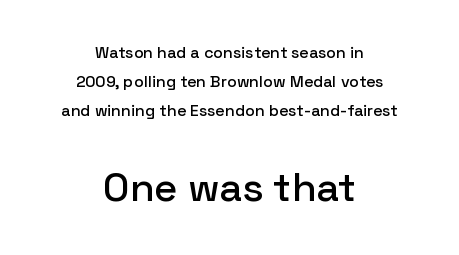
The characters display no serif detailing; their extremities are plain. Every row of glyphs is offset so its center matches the block's center. Students, note that the glyphs here touch the page at normal intervals. The type sits square on the baseline with zero lean.
